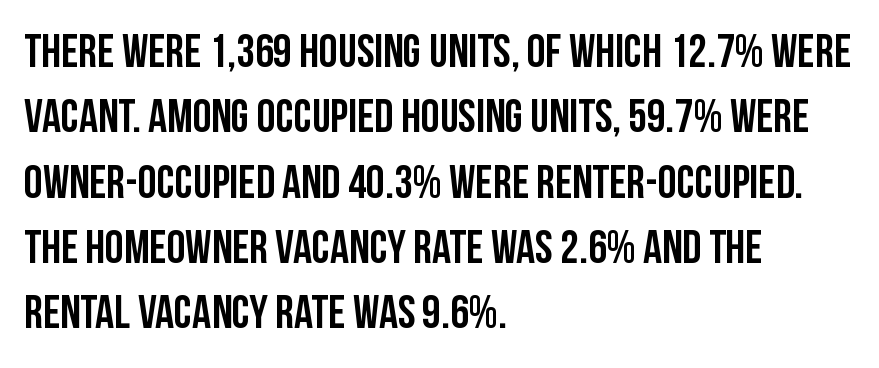
The image shows 47 px condensed sans-serif type, upright; set left-aligned, normal line spacing (1.39x), normal letter spacing, not underlined; low stroke contrast and a large x-height.
